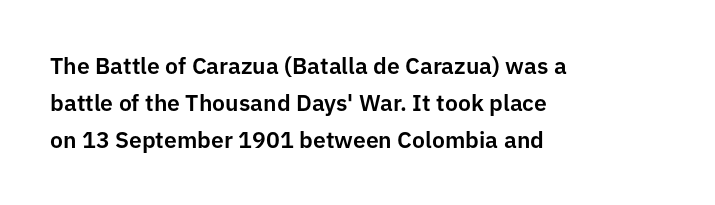
{"italic": "no", "underline": "no", "align": "left", "line_spacing": "normal", "line_spacing_ratio": 1.6, "letter_spacing": "normal", "letter_spacing_em": 0.0, "glyph_px": 23}
